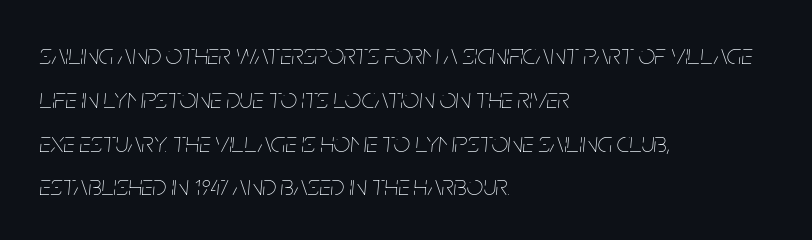
{"italic": "yes", "lean": "right", "slant_degrees": 5, "bold": "no", "weight": "thin", "width": "condensed", "stroke_contrast": "low", "x_height": "large", "monospaced": "no", "underline": "no", "align": "left", "line_spacing": "normal", "line_spacing_ratio": 1.51, "letter_spacing": "normal", "letter_spacing_em": 0.0, "glyph_px": 29}
